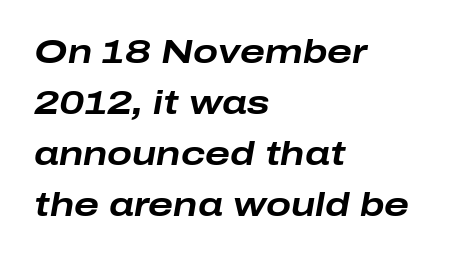
{"italic": "yes", "lean": "right", "slant_degrees": 10, "bold": "yes", "weight": "bold", "width": "wide", "stroke_contrast": "low", "x_height": "medium", "monospaced": "no", "underline": "no", "align": "left", "line_spacing": "normal", "line_spacing_ratio": 1.55, "letter_spacing": "normal", "letter_spacing_em": 0.0, "glyph_px": 33}
